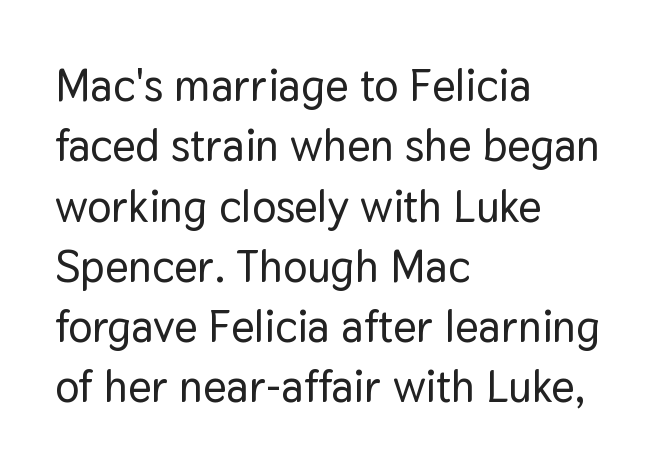
{"serif": "no", "italic": "no", "width": "normal", "stroke_contrast": "low", "x_height": "medium", "monospaced": "no", "underline": "no", "align": "left", "line_spacing": "normal", "line_spacing_ratio": 1.34, "letter_spacing": "normal", "letter_spacing_em": 0.0, "glyph_px": 45}
